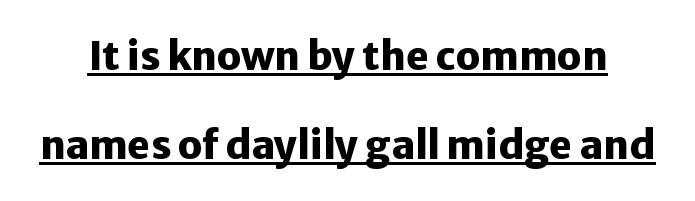
The image shows 39 px heavy sans-serif type, upright; set loose line spacing (2.27x), normal letter spacing, underlined; low stroke contrast and a medium x-height.
